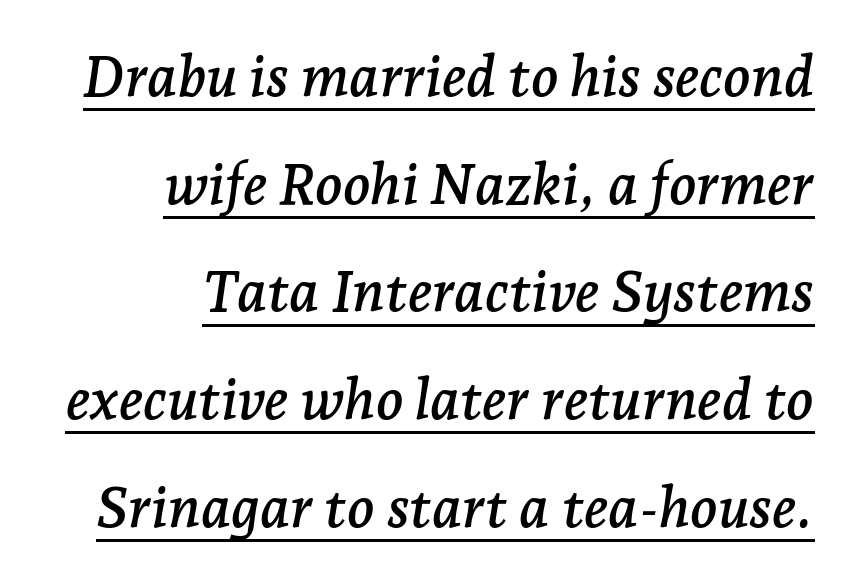
Q: Is the text italic (slanted)? A: Yes, it leans right by about 7 degrees.
Q: Is the typeface a serif or a sans-serif typeface? A: Serif.
Q: Is the text underlined? A: Yes.
Q: How is the paragraph aligned? A: Right-aligned.
Q: Is the spacing between letters normal or unusually wide? A: Normal.
Q: Width (condensed, normal, or wide)? A: Normal.
Q: Stroke contrast? A: Low.
Q: x-height? A: Medium.
Q: Monospaced? A: No.
